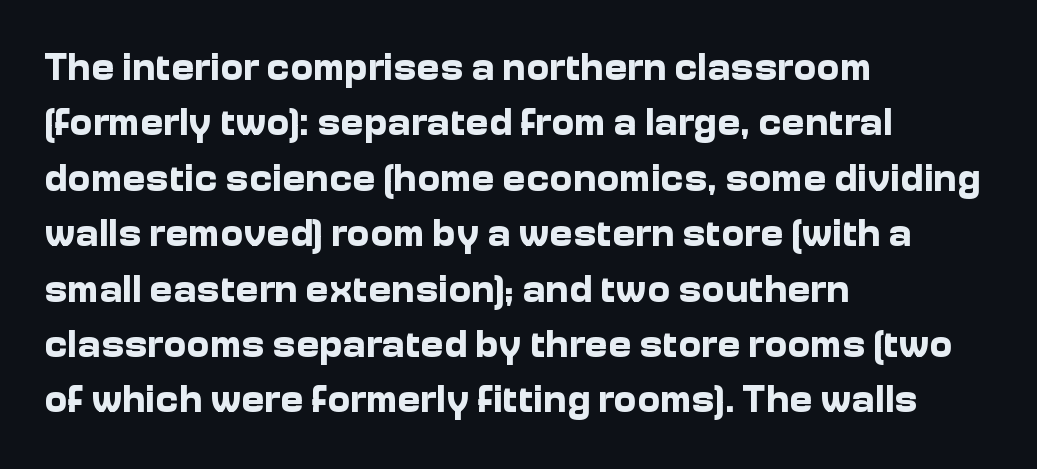
{"serif": "no", "italic": "no", "bold": "yes", "weight": "bold", "width": "normal", "stroke_contrast": "low", "x_height": "medium", "monospaced": "no", "underline": "no", "align": "left", "line_spacing": "normal", "line_spacing_ratio": 1.42, "letter_spacing": "normal", "letter_spacing_em": 0.0, "glyph_px": 39}
